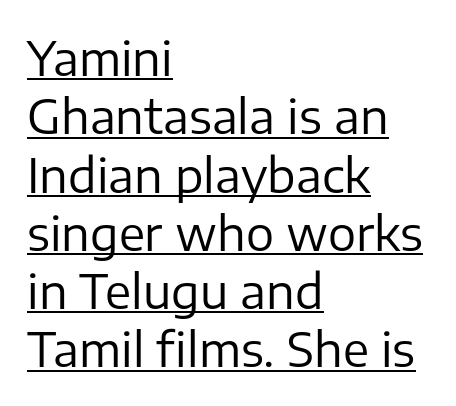
The image shows 47 px regular-weight sans-serif type, upright; set left-aligned, line spacing 1.24x, normal letter spacing, underlined; low stroke contrast and a medium x-height.
